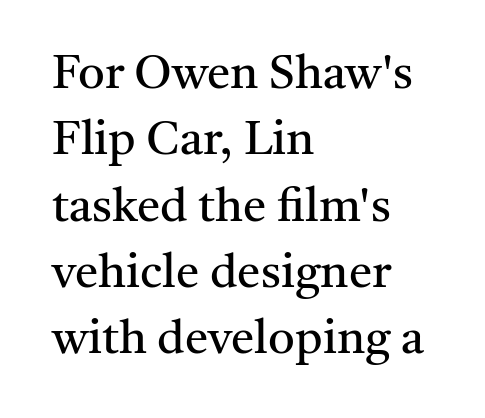
{"serif": "yes", "italic": "no", "bold": "no", "weight": "regular", "width": "normal", "stroke_contrast": "medium", "x_height": "medium", "monospaced": "no", "underline": "no", "align": "left", "line_spacing": "normal", "line_spacing_ratio": 1.41, "letter_spacing": "normal", "letter_spacing_em": 0.0, "glyph_px": 47}
